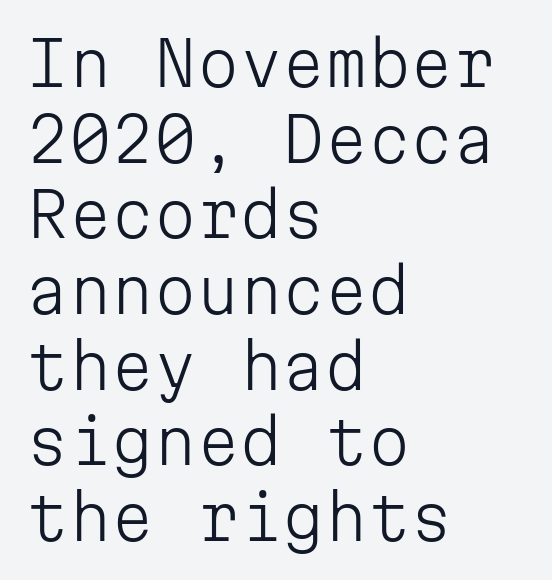
Q: Is the text bold? A: No.
Q: Is the text italic (slanted)? A: No, it is upright.
Q: Is the typeface a serif or a sans-serif typeface? A: Sans-serif.
Q: Is the text underlined? A: No.
Q: How is the paragraph aligned? A: Left-aligned.
Q: Is the spacing between letters normal or unusually wide? A: Normal.
Q: Width (condensed, normal, or wide)? A: Normal.
Q: Stroke contrast? A: Low.
Q: x-height? A: Medium.
Q: Monospaced? A: Yes.
